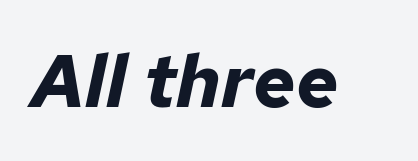
{"italic": "yes", "lean": "right", "slant_degrees": 12, "bold": "yes", "weight": "bold", "width": "normal", "stroke_contrast": "low", "x_height": "medium", "monospaced": "no", "underline": "no", "letter_spacing": "normal", "letter_spacing_em": 0.0, "glyph_px": 74}
